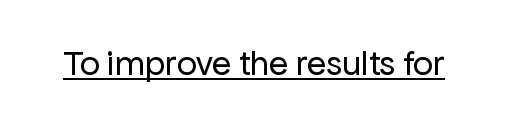
This sample uses an upright cut, with every glyph sitting square on the baseline. Do the characters align in a grid? No, the font is proportional. This is sans-serif lettering, the kind often seen on screens and signage. The type is set solid horizontally, with unmodified tracking. The cut favours lightness, reaching ordinary text weight at its darkest.
